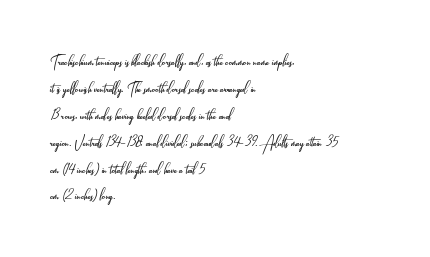
Q: Is the text bold? A: No.
Q: Is the text italic (slanted)? A: Yes.
Q: Is the text underlined? A: No.
Q: How is the paragraph aligned? A: Left-aligned.
Q: Is the spacing between letters normal or unusually wide? A: Normal.
Q: Is the spacing between lines tight, normal or loose? A: Normal.
